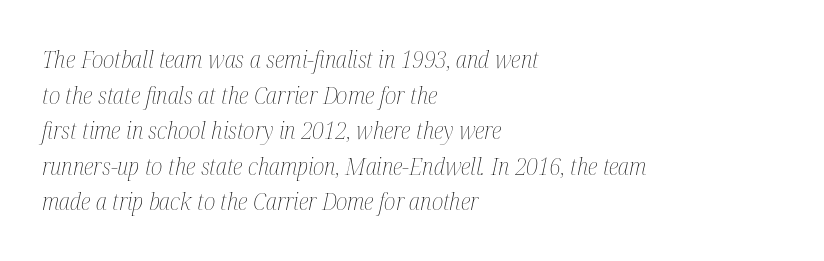
Q: Is the text bold? A: No.
Q: Is the text italic (slanted)? A: Yes, it leans right by about 12 degrees.
Q: Is the text underlined? A: No.
Q: How is the paragraph aligned? A: Left-aligned.
Q: Is the spacing between letters normal or unusually wide? A: Normal.
Q: Is the spacing between lines tight, normal or loose? A: Normal.
